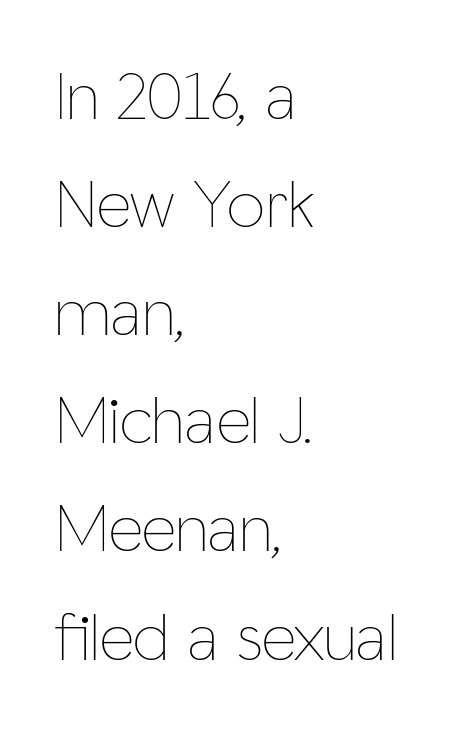
The image shows 68 px thin, condensed type, upright; set left-aligned, normal line spacing (1.59x), normal letter spacing, not underlined; low stroke contrast and a medium x-height.
